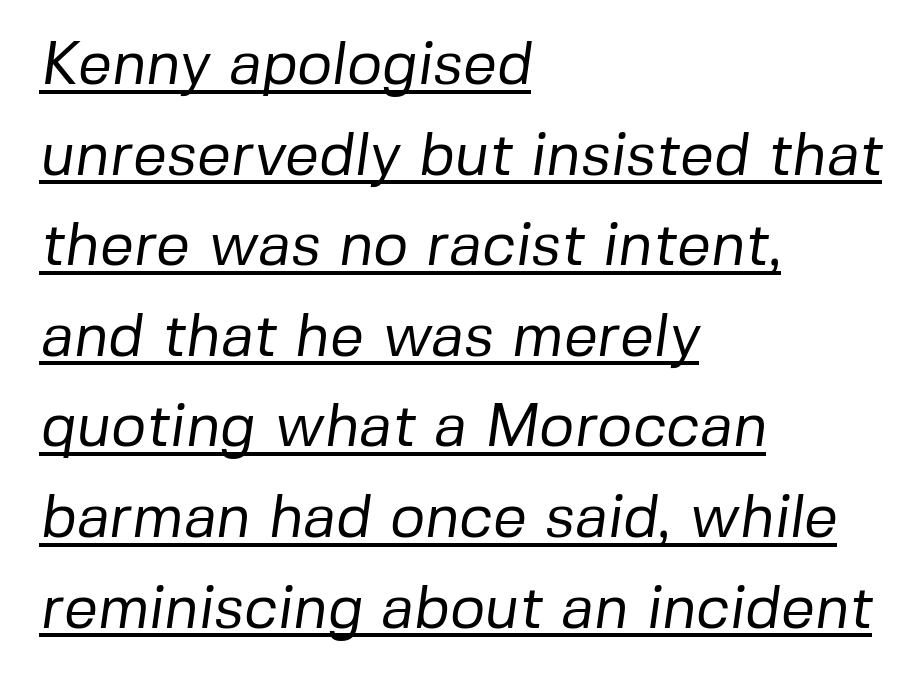
Q: Is the text bold? A: No.
Q: Is the typeface a serif or a sans-serif typeface? A: Sans-serif.
Q: Is the text underlined? A: Yes.
Q: How is the paragraph aligned? A: Left-aligned.
Q: Is the spacing between letters normal or unusually wide? A: Normal.
Q: Is the spacing between lines tight, normal or loose? A: Normal.
Q: Width (condensed, normal, or wide)? A: Normal.
Q: Stroke contrast? A: Low.
Q: x-height? A: Medium.
Q: Monospaced? A: No.
